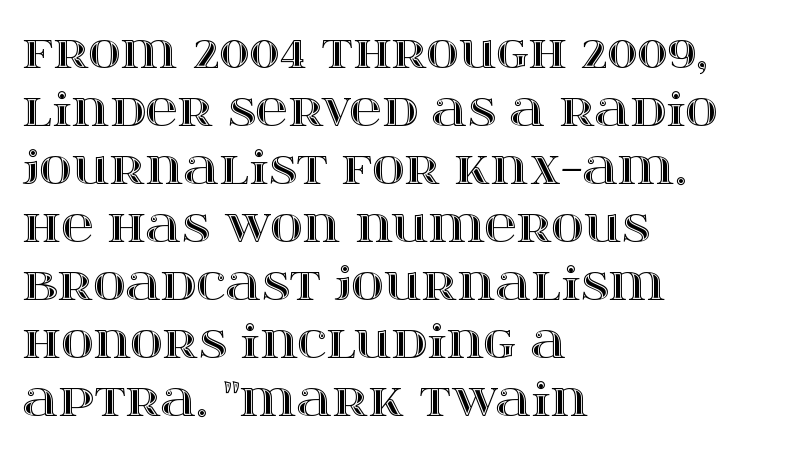
Characters follow at the spacing the type designer built in. The leading is moderate, giving the passage an even texture. The specimen reads as upright at a glance. Underlining? Definitely not there.
